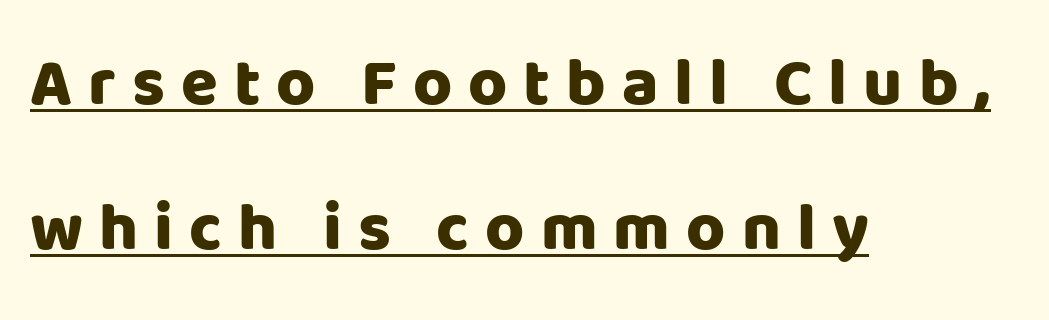
The image shows 67 px heavy sans-serif type, upright; set left-aligned, loose line spacing (2.17x), unusually wide letter spacing (+0.24 em), underlined; low stroke contrast and a large x-height.
